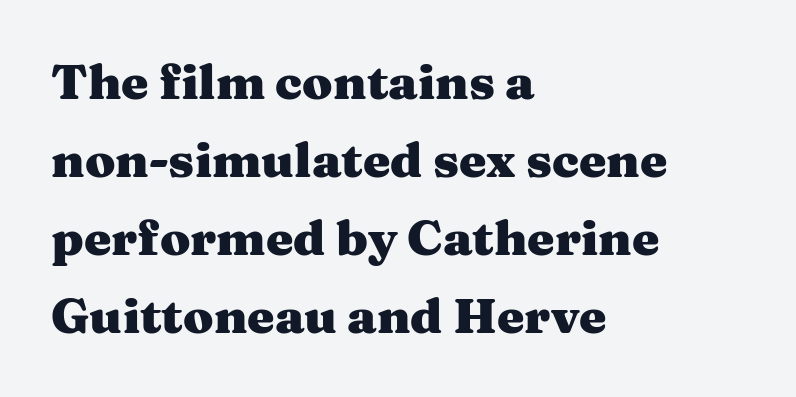
{"serif": "yes", "italic": "no", "bold": "yes", "weight": "heavy", "width": "wide", "stroke_contrast": "medium", "x_height": "medium", "monospaced": "no", "underline": "no", "align": "left", "line_spacing": "normal", "line_spacing_ratio": 1.59, "letter_spacing": "normal", "letter_spacing_em": 0.0, "glyph_px": 49}
